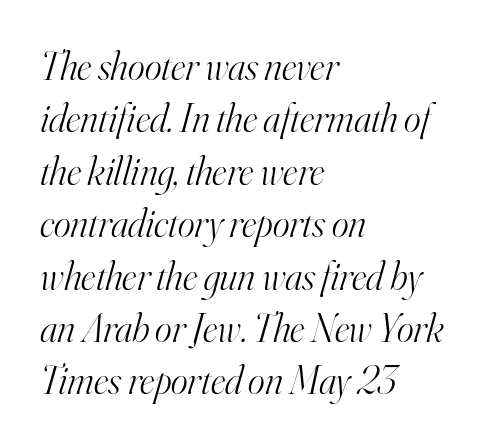
Here the designer chose a conventional face with non-uniform glyph widths. Every character sits at an angle, as italics do. A typesetter would call this leading conventional body-copy spacing. Visually the block forms a straight wall on the left and a jagged coastline on the right.
